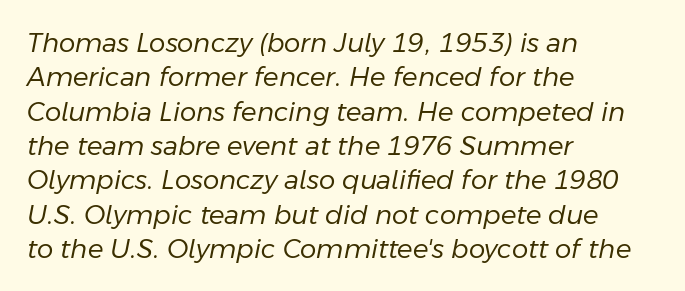
The image shows 26 px text type, italic (leaning right); set left-aligned, normal line spacing (1.32x), normal letter spacing, not underlined.
